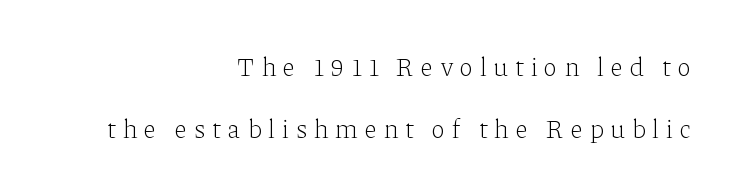
The image shows 26 px text type, upright; set right-aligned, loose line spacing (2.37x), unusually wide letter spacing (+0.27 em), not underlined.
